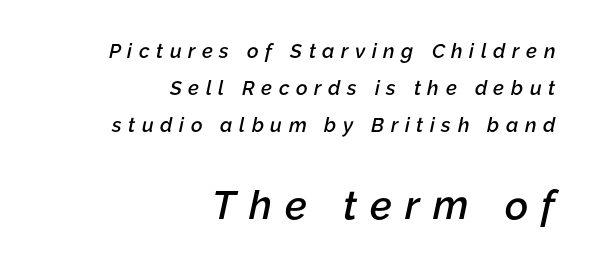
{"italic": "yes", "lean": "right", "slant_degrees": 12, "bold": "semi", "weight": "semibold", "width": "normal", "stroke_contrast": "low", "x_height": "medium", "monospaced": "no", "underline": "no", "align": "right", "line_spacing_ratio": 1.84, "letter_spacing": "wide", "letter_spacing_em": 0.33, "larger_block": "second", "size_ratio": 2.0, "glyph_px": 40}
